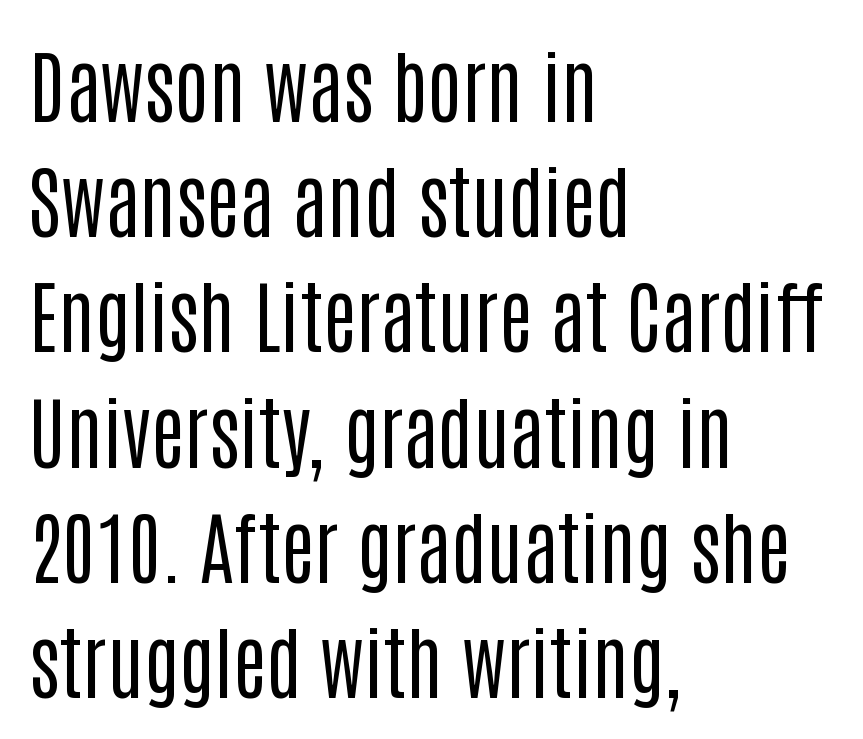
No word sits above an underline. The specimen reads as upright at a glance. Left-aligned paragraph, ragged on the right. These lines are rendered in a variable-pitch font. Nobody touched the tracking dial on this one. Stem width sits at or under what a default text font uses.
